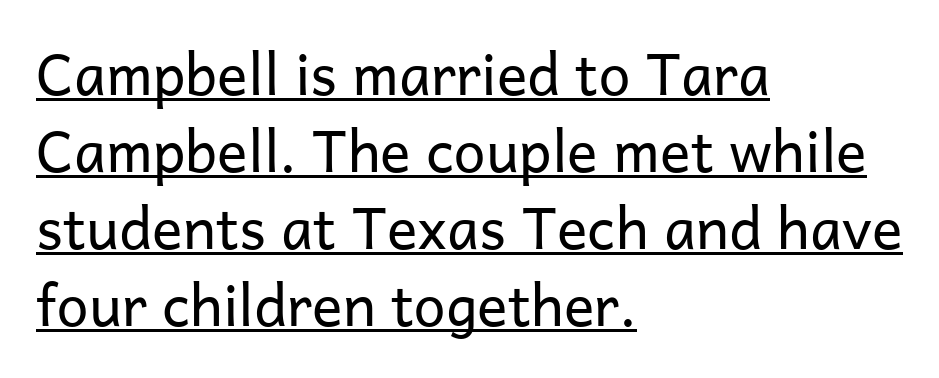
{"serif": "no", "italic": "no", "bold": "no", "weight": "regular", "width": "normal", "stroke_contrast": "low", "x_height": "medium", "monospaced": "no", "underline": "yes", "align": "left", "line_spacing": "normal", "line_spacing_ratio": 1.35, "letter_spacing": "normal", "letter_spacing_em": 0.0, "glyph_px": 57}
